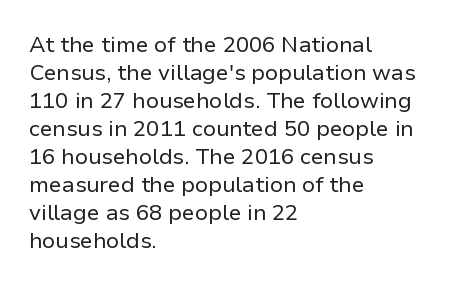
{"italic": "no", "bold": "no", "underline": "no", "align": "left", "line_spacing": "normal", "line_spacing_ratio": 1.27, "letter_spacing": "normal", "letter_spacing_em": 0.0, "glyph_px": 22}
